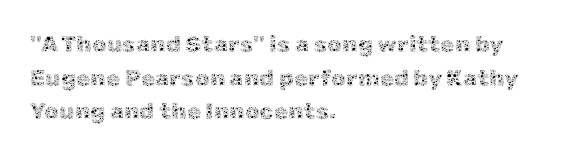
Q: Is the text bold? A: No.
Q: Is the text italic (slanted)? A: No, it is upright.
Q: Is the text underlined? A: No.
Q: How is the paragraph aligned? A: Left-aligned.
Q: Is the spacing between letters normal or unusually wide? A: Normal.
Q: Is the spacing between lines tight, normal or loose? A: Normal.
